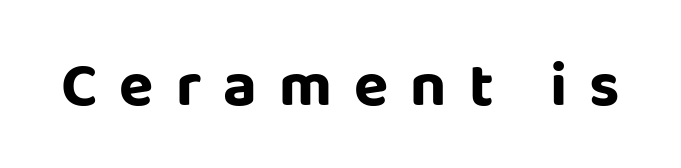
The image shows 63 px bold sans-serif type, upright; set unusually wide letter spacing (+0.35 em), not underlined; low stroke contrast and a large x-height.
